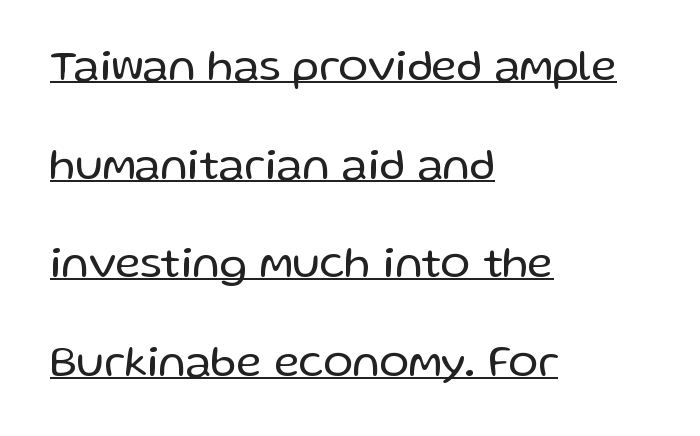
Q: Is the text bold? A: No.
Q: Is the text italic (slanted)? A: No, it is upright.
Q: Is the typeface a serif or a sans-serif typeface? A: Sans-serif.
Q: Is the text underlined? A: Yes.
Q: How is the paragraph aligned? A: Left-aligned.
Q: Is the spacing between letters normal or unusually wide? A: Normal.
Q: Is the spacing between lines tight, normal or loose? A: Loose.
Q: Width (condensed, normal, or wide)? A: Normal.
Q: Stroke contrast? A: Low.
Q: x-height? A: Medium.
Q: Monospaced? A: No.
